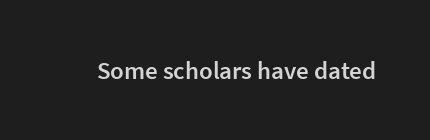
The image shows 25 px text type, upright; set normal letter spacing, not underlined.
